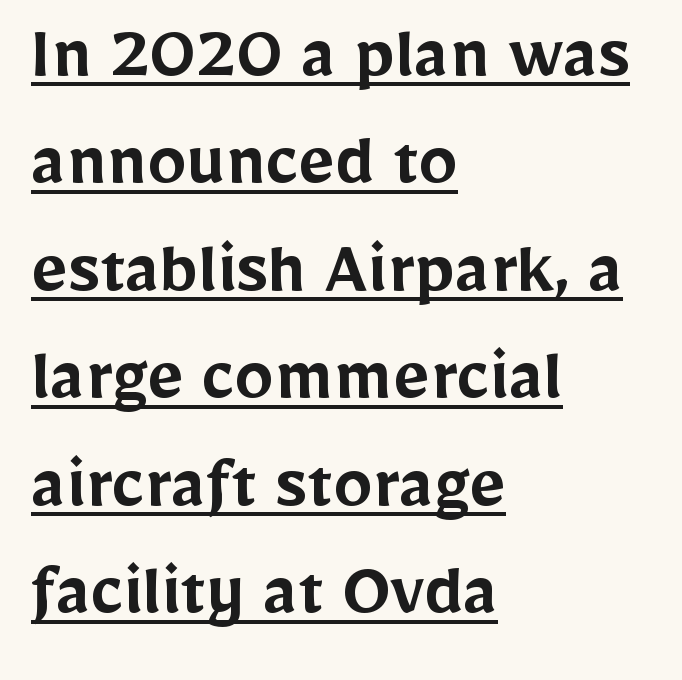
{"serif": "no", "italic": "no", "bold": "semi", "weight": "semibold", "width": "normal", "stroke_contrast": "low", "x_height": "medium", "monospaced": "no", "underline": "yes", "align": "left", "line_spacing": "normal", "line_spacing_ratio": 1.36, "letter_spacing": "normal", "letter_spacing_em": 0.0, "glyph_px": 79}
